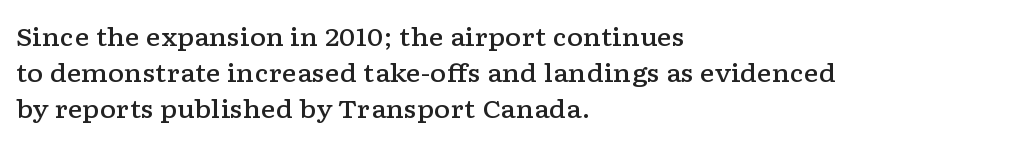
The image shows 25 px text type, upright; set left-aligned, normal line spacing (1.45x), normal letter spacing, not underlined.
